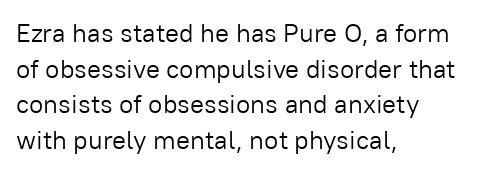
{"italic": "no", "bold": "no", "underline": "no", "align": "left", "line_spacing": "normal", "line_spacing_ratio": 1.37, "letter_spacing": "normal", "letter_spacing_em": 0.0, "glyph_px": 26}
